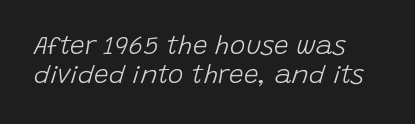
Q: Is the text bold? A: No.
Q: Is the text italic (slanted)? A: Yes, it leans right by about 15 degrees.
Q: Is the text underlined? A: No.
Q: How is the paragraph aligned? A: Left-aligned.
Q: Is the spacing between letters normal or unusually wide? A: Normal.
Q: Is the spacing between lines tight, normal or loose? A: Tight.
